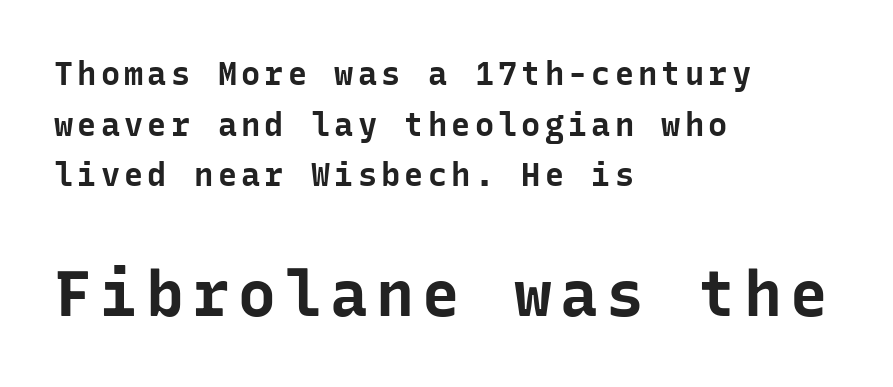
Q: Is the text bold? A: Yes.
Q: Is the text italic (slanted)? A: No, it is upright.
Q: Is the typeface a serif or a sans-serif typeface? A: Sans-serif.
Q: Is the text underlined? A: No.
Q: How is the paragraph aligned? A: Left-aligned.
Q: Is the spacing between lines tight, normal or loose? A: Normal.
Q: Which block of text is set in a larger size, the first (top) or the second (bottom)? A: The second (bottom) one.
Q: Width (condensed, normal, or wide)? A: Normal.
Q: Stroke contrast? A: Low.
Q: x-height? A: Medium.
Q: Monospaced? A: Yes.
